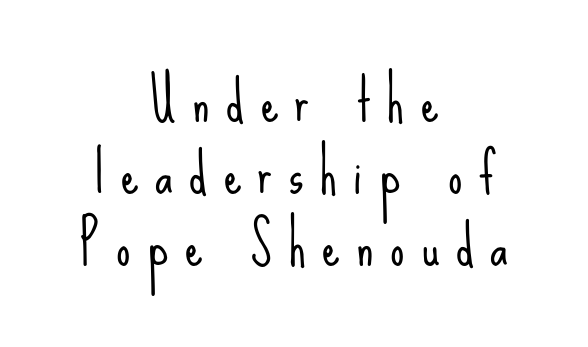
Letter spacing: wide. A typesetter would mark this as roman, not italic. Letters have the restrained weight of plain body copy at most. The face used here is proportionally spaced, like ordinary book or web type.
